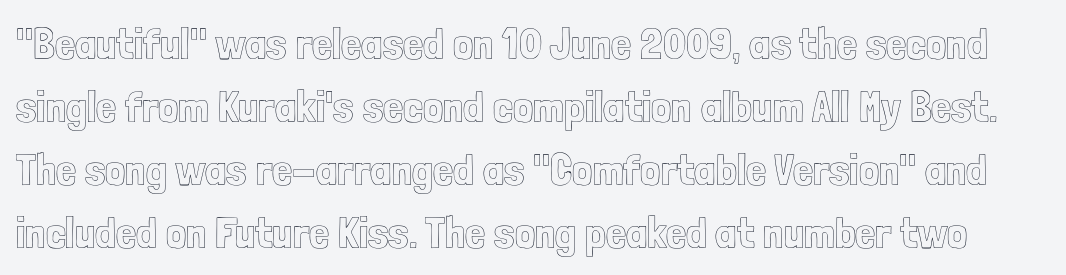
Anything drawn beneath the words? Only blank space. Italic? Not at all — the glyphs are vertical. The rows are spaced the way most documents space them. Short note: letters normally spaced.
